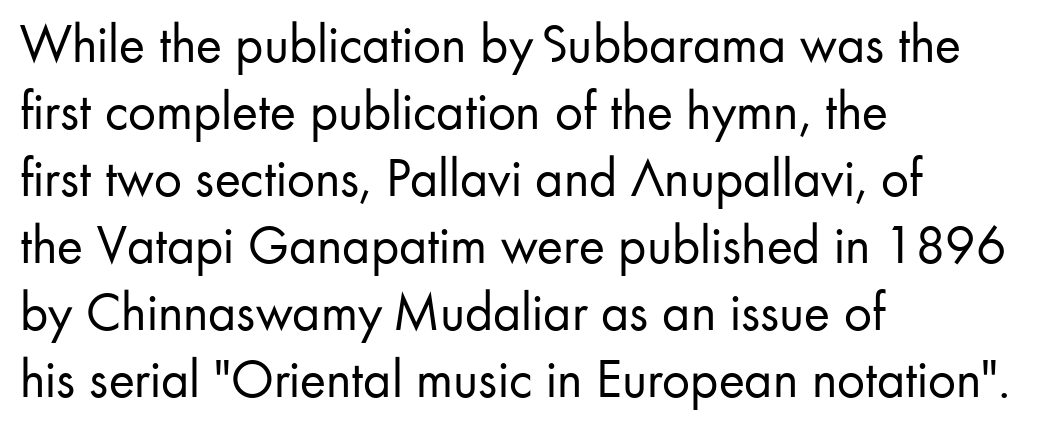
Q: Is the text bold? A: No.
Q: Is the text italic (slanted)? A: No, it is upright.
Q: Is the typeface a serif or a sans-serif typeface? A: Sans-serif.
Q: Is the text underlined? A: No.
Q: How is the paragraph aligned? A: Left-aligned.
Q: Is the spacing between letters normal or unusually wide? A: Normal.
Q: Width (condensed, normal, or wide)? A: Normal.
Q: Stroke contrast? A: Low.
Q: x-height? A: Small.
Q: Monospaced? A: No.
